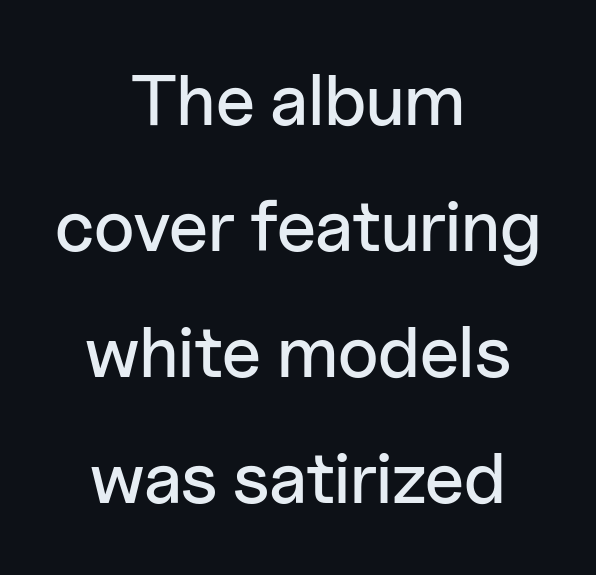
{"serif": "no", "italic": "no", "width": "normal", "stroke_contrast": "low", "x_height": "medium", "monospaced": "no", "underline": "no", "align": "center", "line_spacing_ratio": 1.75, "letter_spacing": "normal", "letter_spacing_em": 0.0, "glyph_px": 72}
